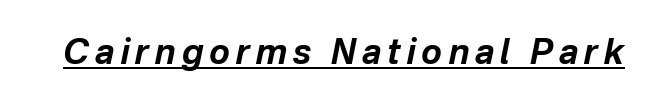
{"italic": "yes", "lean": "right", "slant_degrees": 12, "bold": "yes", "weight": "bold", "width": "normal", "stroke_contrast": "low", "x_height": "medium", "monospaced": "no", "underline": "yes", "glyph_px": 34}
